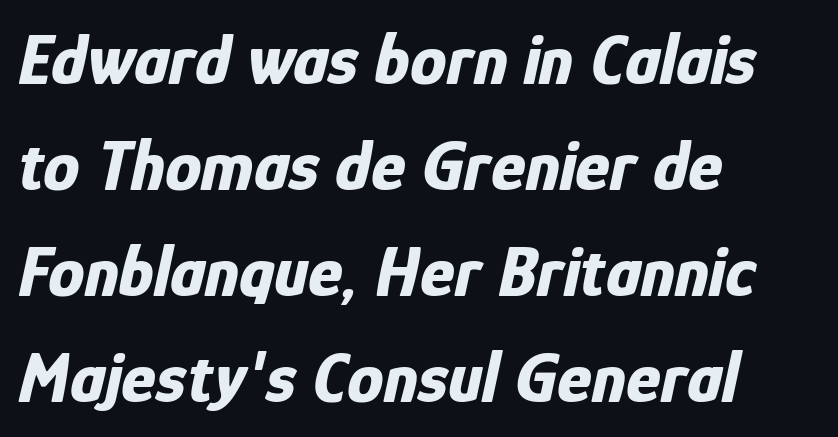
The face used here has a pronounced slope to its letters. Nobody drew a line under any word here. Each letter keeps its own natural width here, so spacing adapts to shape. Reading down the block, your eye returns to a fixed left position each line. Compared with typical paragraphs, the rows here are spaced about the same.
